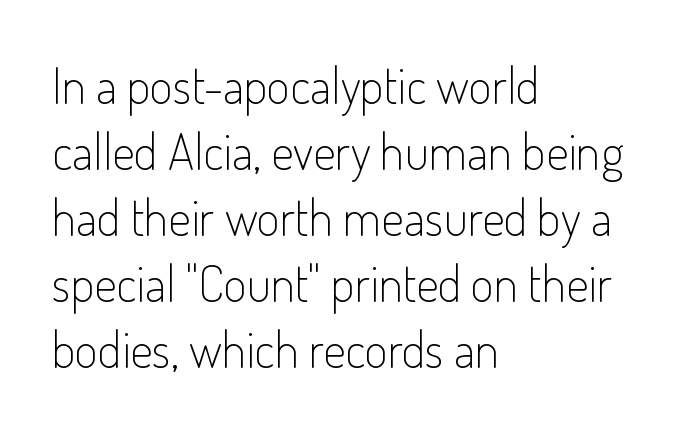
Q: Is the text bold? A: No.
Q: Is the text italic (slanted)? A: No, it is upright.
Q: Is the typeface a serif or a sans-serif typeface? A: Sans-serif.
Q: Is the text underlined? A: No.
Q: How is the paragraph aligned? A: Left-aligned.
Q: Is the spacing between letters normal or unusually wide? A: Normal.
Q: Is the spacing between lines tight, normal or loose? A: Normal.
Q: Width (condensed, normal, or wide)? A: Condensed.
Q: Stroke contrast? A: Low.
Q: x-height? A: Small.
Q: Monospaced? A: No.
